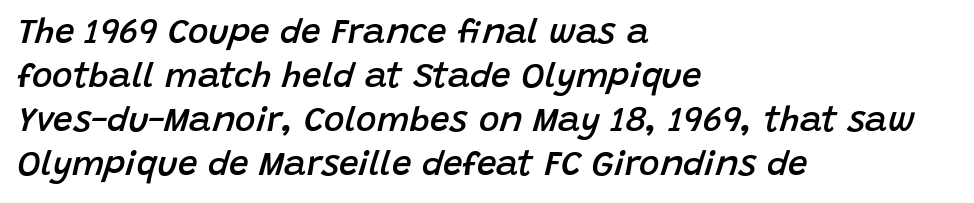
A typesetter would call this leading conventional body-copy spacing. Beneath every word, the page is bare. Each word holds together tightly as a unit, with standard inter-letter gaps. Spacing verdict: proportional, widths tailored to each character.
